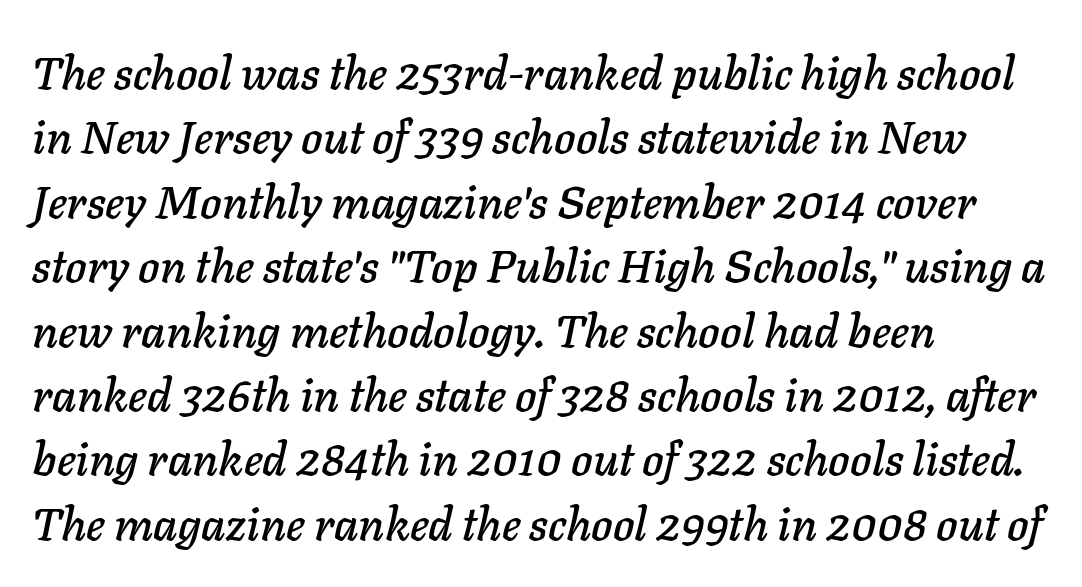
{"italic": "yes", "lean": "right", "slant_degrees": 11, "width": "normal", "stroke_contrast": "low", "x_height": "medium", "monospaced": "no", "underline": "no", "align": "left", "line_spacing": "normal", "line_spacing_ratio": 1.4, "letter_spacing": "normal", "letter_spacing_em": 0.0, "glyph_px": 46}
